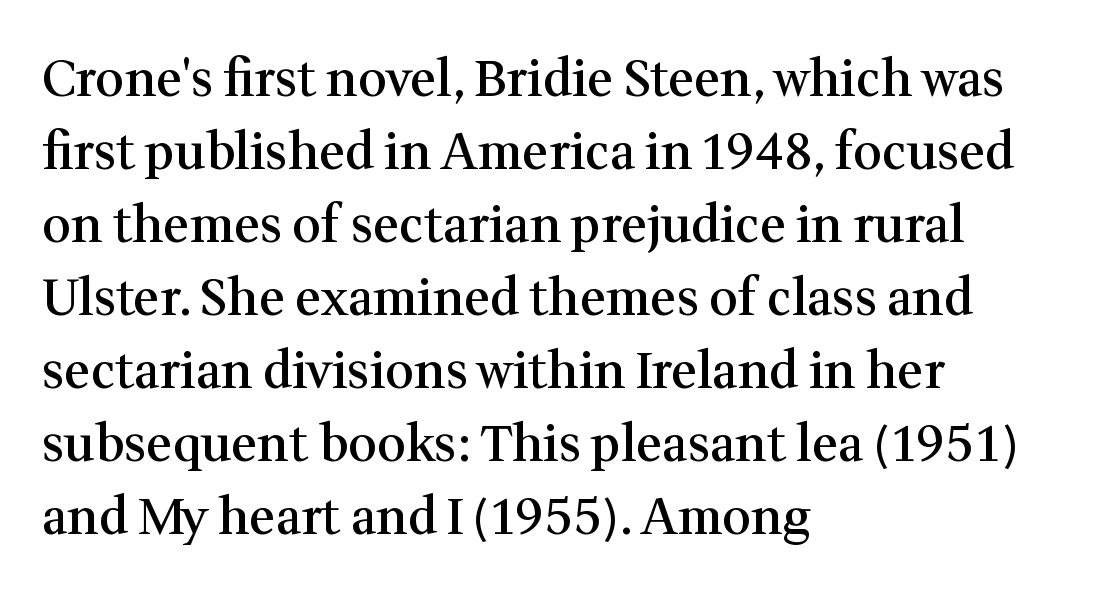
Q: Is the text bold? A: Semi-bold.
Q: Is the text italic (slanted)? A: No, it is upright.
Q: Is the typeface a serif or a sans-serif typeface? A: Serif.
Q: Is the text underlined? A: No.
Q: How is the paragraph aligned? A: Left-aligned.
Q: Is the spacing between letters normal or unusually wide? A: Normal.
Q: Is the spacing between lines tight, normal or loose? A: Normal.
Q: Width (condensed, normal, or wide)? A: Normal.
Q: Stroke contrast? A: Medium.
Q: x-height? A: Medium.
Q: Monospaced? A: No.
